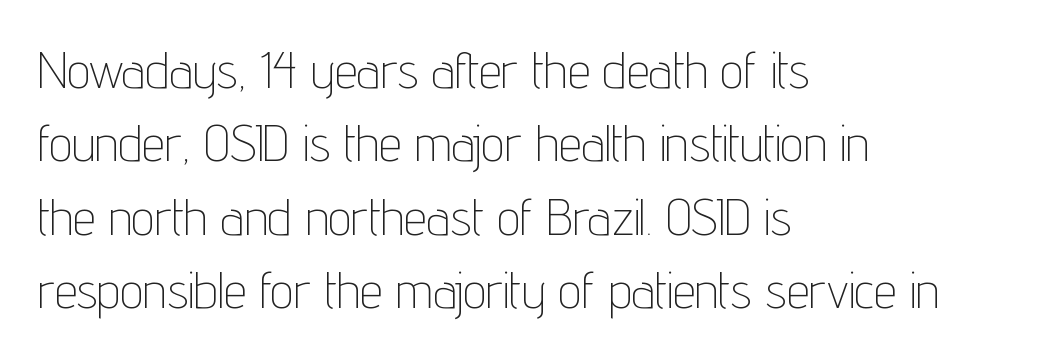
{"serif": "no", "italic": "no", "bold": "no", "weight": "thin", "width": "condensed", "stroke_contrast": "low", "x_height": "medium", "monospaced": "no", "underline": "no", "align": "left", "line_spacing": "normal", "line_spacing_ratio": 1.44, "letter_spacing": "normal", "letter_spacing_em": 0.0, "glyph_px": 51}
